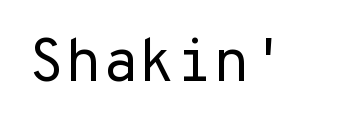
Q: Is the text bold? A: No.
Q: Is the text italic (slanted)? A: No, it is upright.
Q: Is the typeface a serif or a sans-serif typeface? A: Sans-serif.
Q: Is the text underlined? A: No.
Q: Is the spacing between letters normal or unusually wide? A: Normal.
Q: Width (condensed, normal, or wide)? A: Normal.
Q: Stroke contrast? A: Low.
Q: x-height? A: Medium.
Q: Monospaced? A: Yes.
